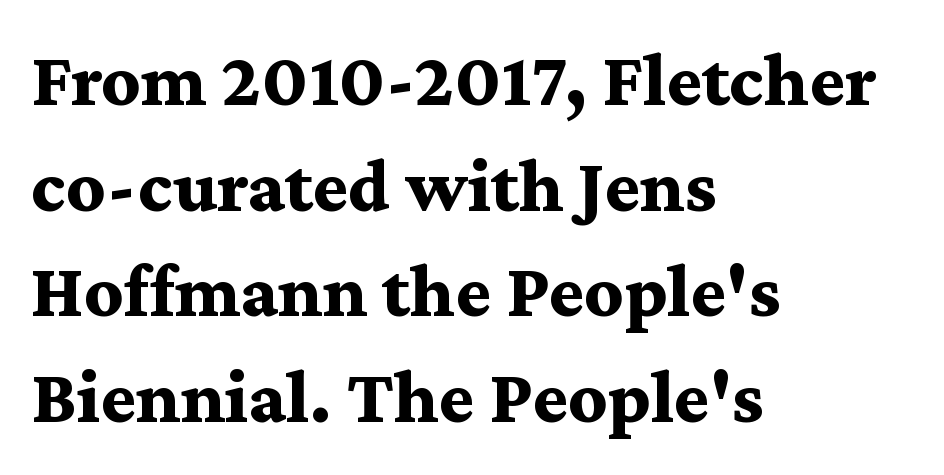
Observe the ordinary spacing: letters are neighbours, not strangers. Look at the stroke-to-counter ratio: heavy, a bold. Do the characters align in a grid? No, the font is proportional. Left-aligned paragraph, ragged on the right. Notice how the stems are strictly vertical — no italics here.
